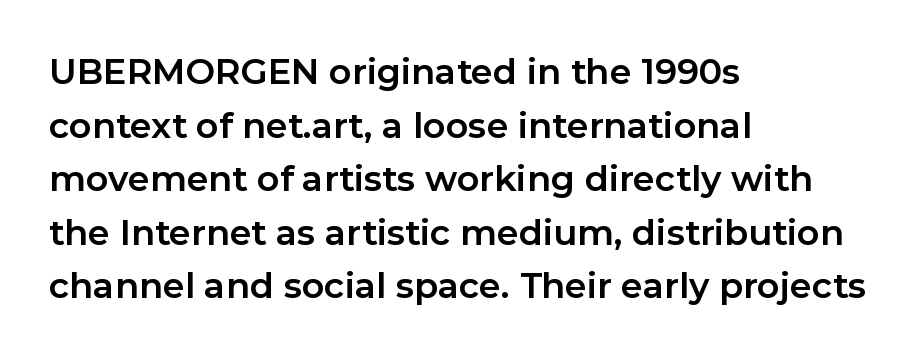
{"serif": "no", "italic": "no", "bold": "yes", "weight": "bold", "width": "normal", "stroke_contrast": "low", "x_height": "medium", "monospaced": "no", "underline": "no", "align": "left", "line_spacing": "normal", "line_spacing_ratio": 1.53, "letter_spacing": "normal", "letter_spacing_em": 0.0, "glyph_px": 35}
